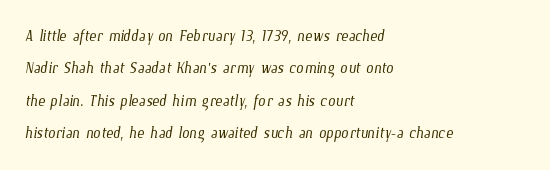
Q: Is the text bold? A: No.
Q: Is the text underlined? A: No.
Q: How is the paragraph aligned? A: Left-aligned.
Q: Is the spacing between letters normal or unusually wide? A: Normal.
Q: Is the spacing between lines tight, normal or loose? A: Normal.
